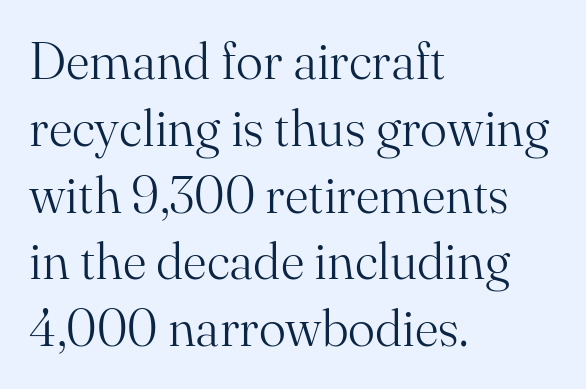
{"serif": "yes", "italic": "no", "bold": "no", "weight": "light", "width": "normal", "stroke_contrast": "medium", "x_height": "small", "monospaced": "no", "underline": "no", "align": "left", "line_spacing": "normal", "line_spacing_ratio": 1.31, "letter_spacing": "normal", "letter_spacing_em": 0.0, "glyph_px": 51}
